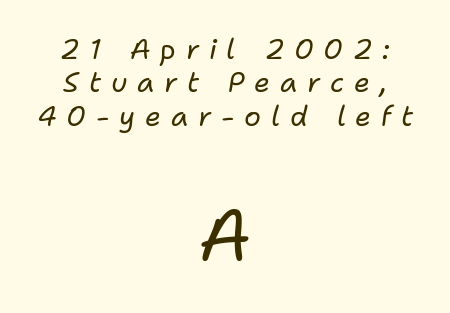
The image shows 71 px regular-weight type, italic (leaning right); set centered, line spacing 1.19x, unusually wide letter spacing (+0.35 em), not underlined; the second (bottom) block is 2.54x larger; low stroke contrast and a medium x-height.
